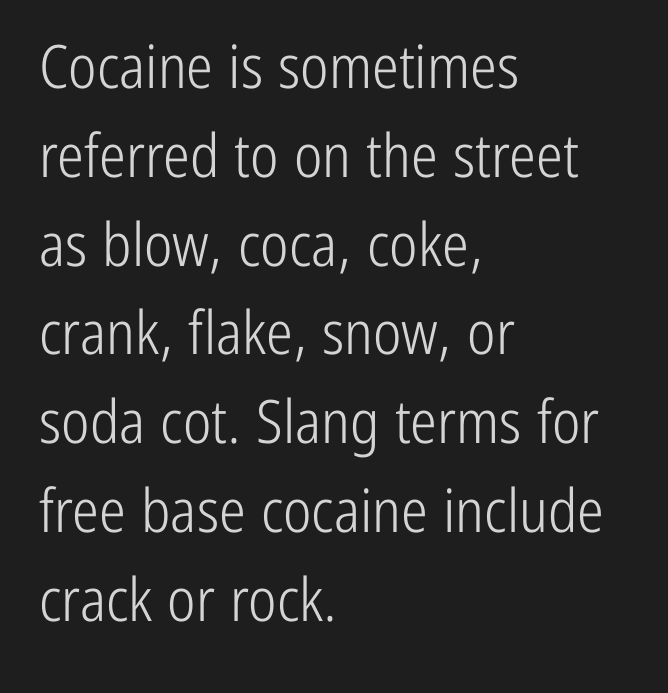
Q: Is the text bold? A: No.
Q: Is the text italic (slanted)? A: No, it is upright.
Q: Is the typeface a serif or a sans-serif typeface? A: Sans-serif.
Q: Is the text underlined? A: No.
Q: How is the paragraph aligned? A: Left-aligned.
Q: Is the spacing between letters normal or unusually wide? A: Normal.
Q: Is the spacing between lines tight, normal or loose? A: Normal.
Q: Width (condensed, normal, or wide)? A: Condensed.
Q: Stroke contrast? A: Low.
Q: x-height? A: Medium.
Q: Monospaced? A: No.
